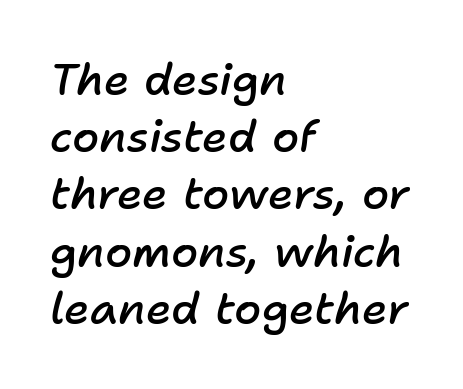
{"italic": "yes", "lean": "right", "slant_degrees": 11, "bold": "semi", "weight": "semibold", "width": "normal", "stroke_contrast": "low", "x_height": "medium", "monospaced": "no", "underline": "no", "align": "left", "line_spacing": "normal", "line_spacing_ratio": 1.3, "letter_spacing": "normal", "letter_spacing_em": 0.0, "glyph_px": 44}
